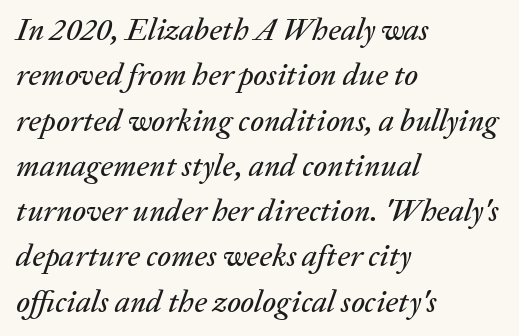
{"italic": "yes", "lean": "right", "slant_degrees": 20, "width": "normal", "stroke_contrast": "low", "x_height": "medium", "monospaced": "no", "underline": "no", "align": "left", "line_spacing": "normal", "line_spacing_ratio": 1.46, "letter_spacing": "normal", "letter_spacing_em": 0.0, "glyph_px": 31}
